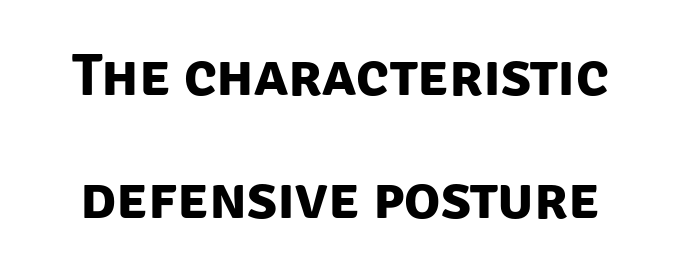
Q: Is the text bold? A: Yes.
Q: Is the typeface a serif or a sans-serif typeface? A: Sans-serif.
Q: Is the text underlined? A: No.
Q: Is the spacing between letters normal or unusually wide? A: Normal.
Q: Is the spacing between lines tight, normal or loose? A: Loose.
Q: Width (condensed, normal, or wide)? A: Normal.
Q: Stroke contrast? A: Low.
Q: x-height? A: Large.
Q: Monospaced? A: No.
